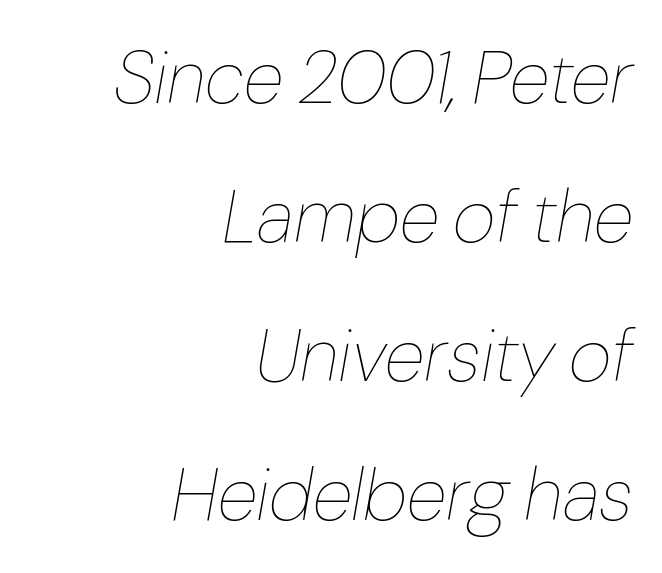
The image shows 74 px thin type, italic (leaning right); set right-aligned, line spacing 1.88x, normal letter spacing, not underlined; low stroke contrast and a medium x-height.
